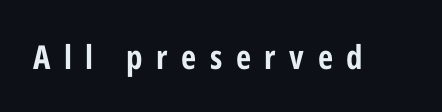
{"serif": "no", "italic": "no", "bold": "yes", "weight": "bold", "width": "condensed", "stroke_contrast": "low", "x_height": "medium", "monospaced": "no", "underline": "no", "letter_spacing": "wide", "letter_spacing_em": 0.41, "glyph_px": 33}
